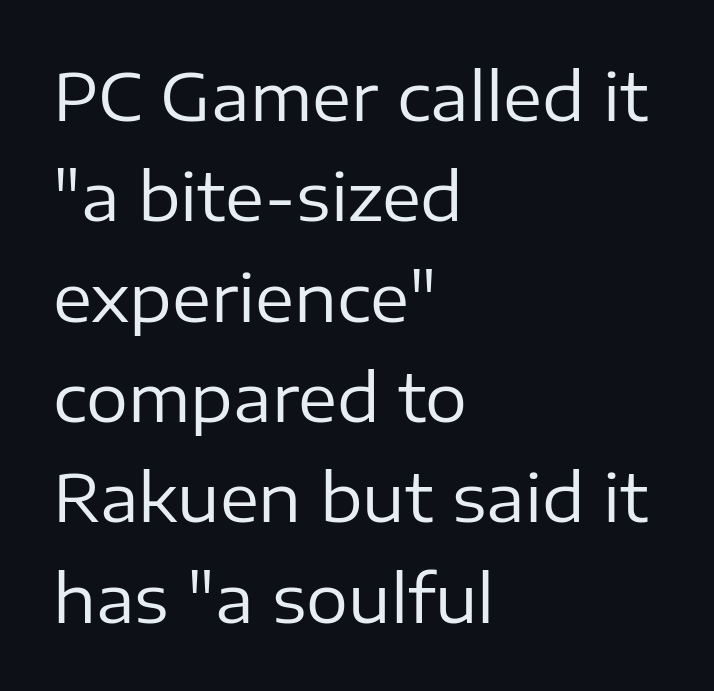
Do the characters align in a grid? No, the font is proportional. Posture: upright roman. Font category for this specimen: sans-serif. Default kerning and tracking; the words read as compact shapes.
